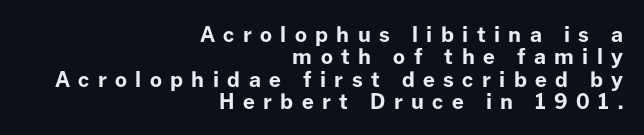
The letters are spread apart with noticeably loose tracking. Which margin do the lines hug? The right one — the left edge is uneven. The zone under the glyphs is completely vacant. Plenty of ink on the page — the face is bold. The passage shown stacks its lines with hardly any gap.
